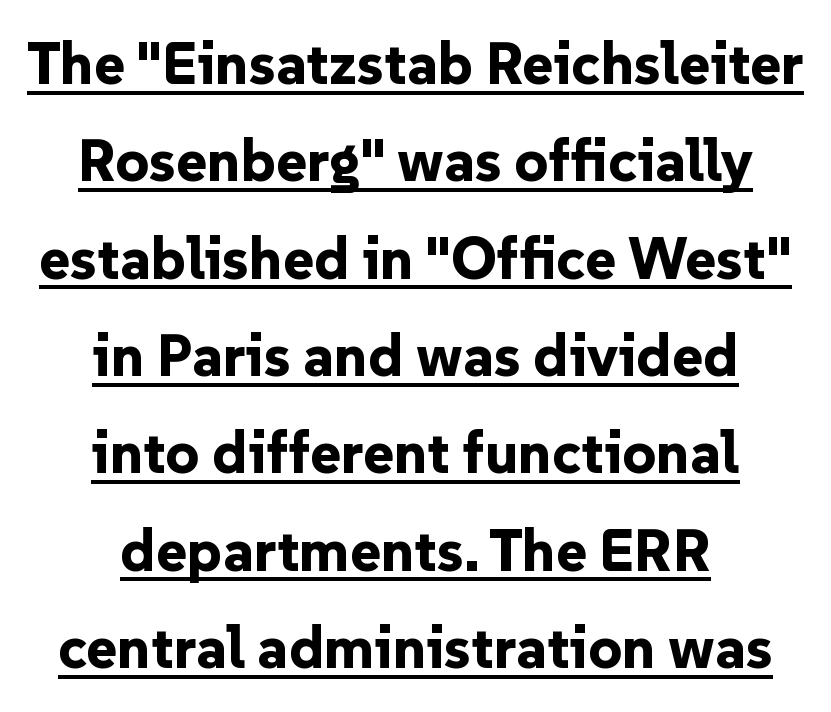
The strokes are fattened all the way to bold. Leading: standard. One-word summary of the alignment: center. You could not count columns in this text — the font is proportionally spaced. Italic: no, the glyphs are upright roman.
